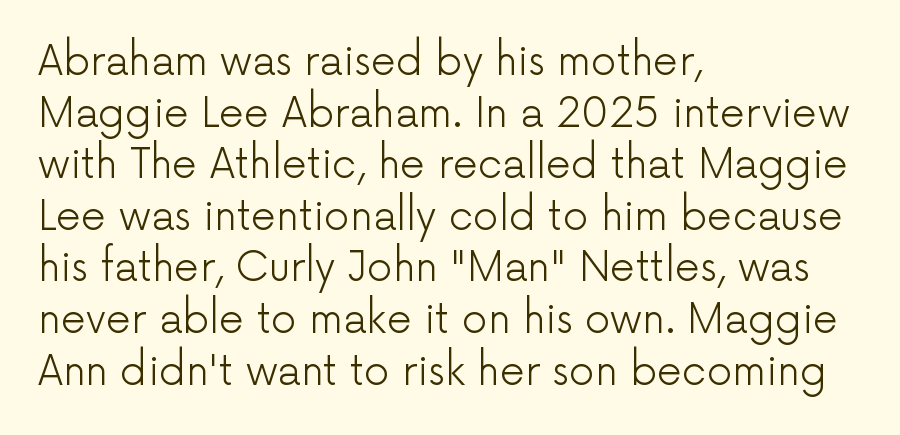
Regarding leading, the lines here are spaced in the standard way. Check the space under the baseline: it is left empty. Alignment: flush left. The text was rendered using a sans face with plain stroke endings.
